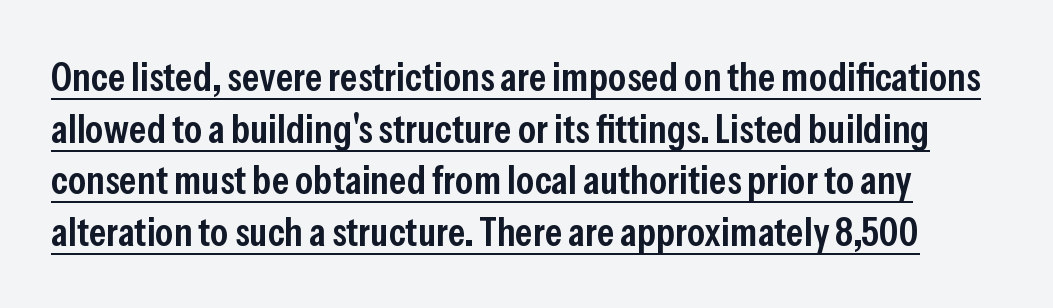
Q: Is the text bold? A: Semi-bold.
Q: Is the text italic (slanted)? A: No, it is upright.
Q: Is the typeface a serif or a sans-serif typeface? A: Sans-serif.
Q: Is the text underlined? A: Yes.
Q: Is the spacing between letters normal or unusually wide? A: Normal.
Q: Is the spacing between lines tight, normal or loose? A: Normal.
Q: Width (condensed, normal, or wide)? A: Condensed.
Q: Stroke contrast? A: Low.
Q: x-height? A: Medium.
Q: Monospaced? A: No.
